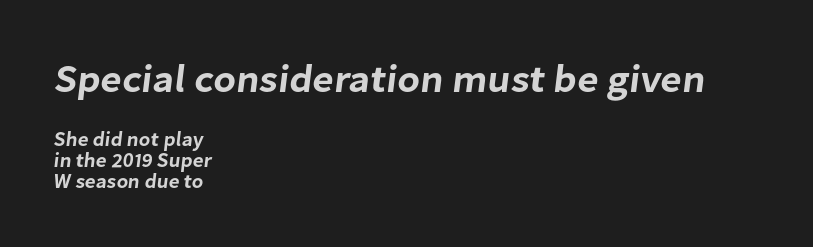
The image shows 39 px sans-serif type; set left-aligned, tight line spacing (1.06x), normal letter spacing, not underlined; the first (top) block is 1.95x larger; low stroke contrast and a medium x-height.
